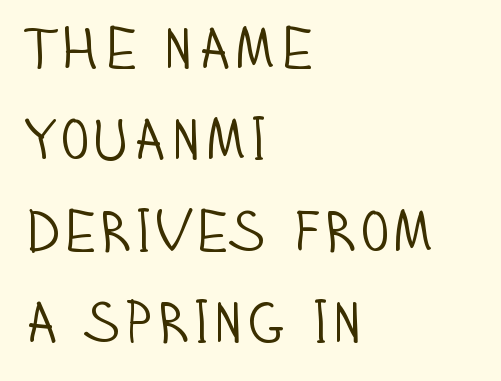
Q: Is the text bold? A: No.
Q: Is the text italic (slanted)? A: No, it is upright.
Q: Is the typeface a serif or a sans-serif typeface? A: Sans-serif.
Q: Is the text underlined? A: No.
Q: How is the paragraph aligned? A: Left-aligned.
Q: Is the spacing between letters normal or unusually wide? A: Normal.
Q: Is the spacing between lines tight, normal or loose? A: Normal.
Q: Width (condensed, normal, or wide)? A: Condensed.
Q: Stroke contrast? A: Low.
Q: x-height? A: Large.
Q: Monospaced? A: No.
